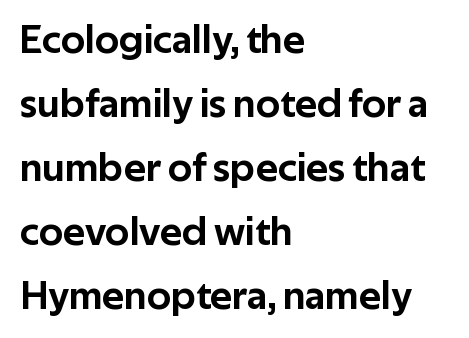
Horizontal alignment here is leftward, the default for most running prose. Letterform terminals end flat and unadorned throughout the passage. Students, observe: this is what conventionally led text looks like. Spacing verdict: proportional, widths tailored to each character. Short note: letters normally spaced. Type without underlining.
